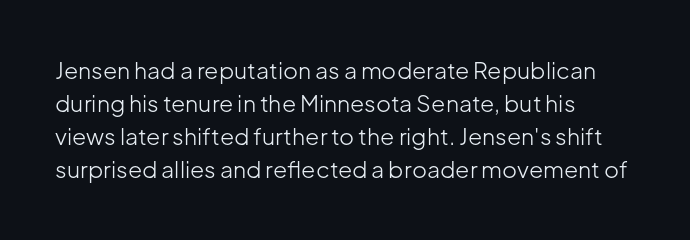
The image shows 23 px text type, upright; set left-aligned, normal line spacing (1.44x), normal letter spacing, not underlined.
